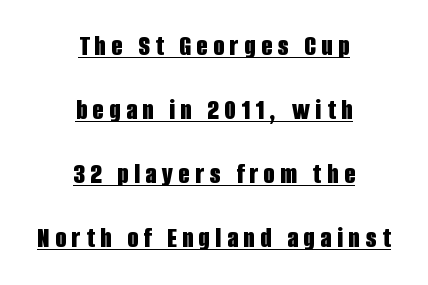
{"serif": "no", "italic": "no", "bold": "yes", "weight": "bold", "width": "condensed", "stroke_contrast": "low", "x_height": "large", "monospaced": "no", "underline": "yes", "align": "center", "line_spacing": "loose", "line_spacing_ratio": 2.21, "glyph_px": 29}
